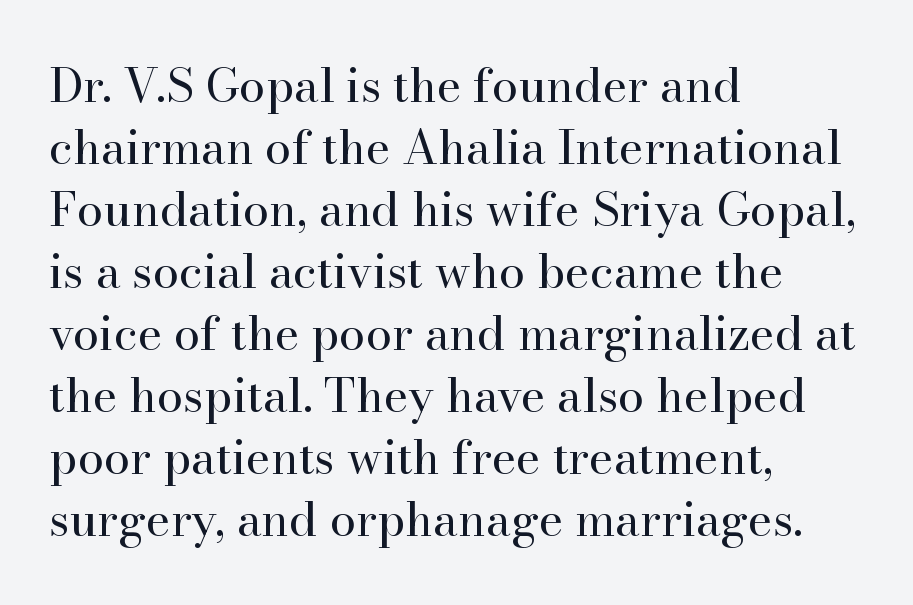
{"serif": "yes", "italic": "no", "bold": "no", "weight": "regular", "width": "normal", "stroke_contrast": "high", "x_height": "small", "monospaced": "no", "underline": "no", "align": "left", "line_spacing": "normal", "line_spacing_ratio": 1.32, "letter_spacing": "normal", "letter_spacing_em": 0.0, "glyph_px": 47}
